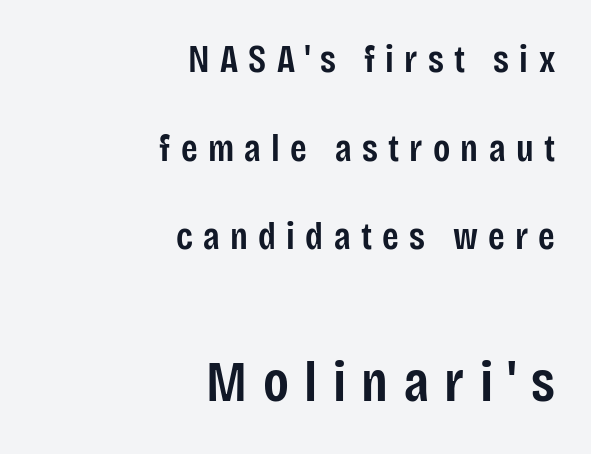
The image shows 57 px semibold, condensed sans-serif type, upright; set right-aligned, loose line spacing (2.33x), unusually wide letter spacing (+0.27 em), not underlined; the second (bottom) block is 1.5x larger; low stroke contrast and a large x-height.
